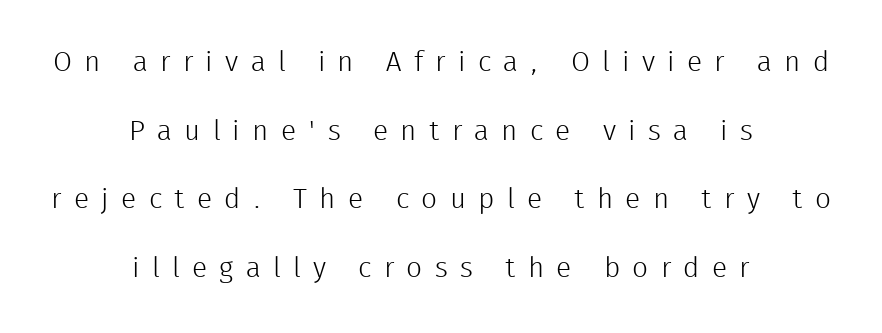
Q: Is the text bold? A: No.
Q: Is the text italic (slanted)? A: No, it is upright.
Q: Is the typeface a serif or a sans-serif typeface? A: Sans-serif.
Q: Is the text underlined? A: No.
Q: How is the paragraph aligned? A: Centered.
Q: Is the spacing between letters normal or unusually wide? A: Unusually wide.
Q: Is the spacing between lines tight, normal or loose? A: Loose.
Q: Width (condensed, normal, or wide)? A: Normal.
Q: Stroke contrast? A: Low.
Q: x-height? A: Medium.
Q: Monospaced? A: No.
